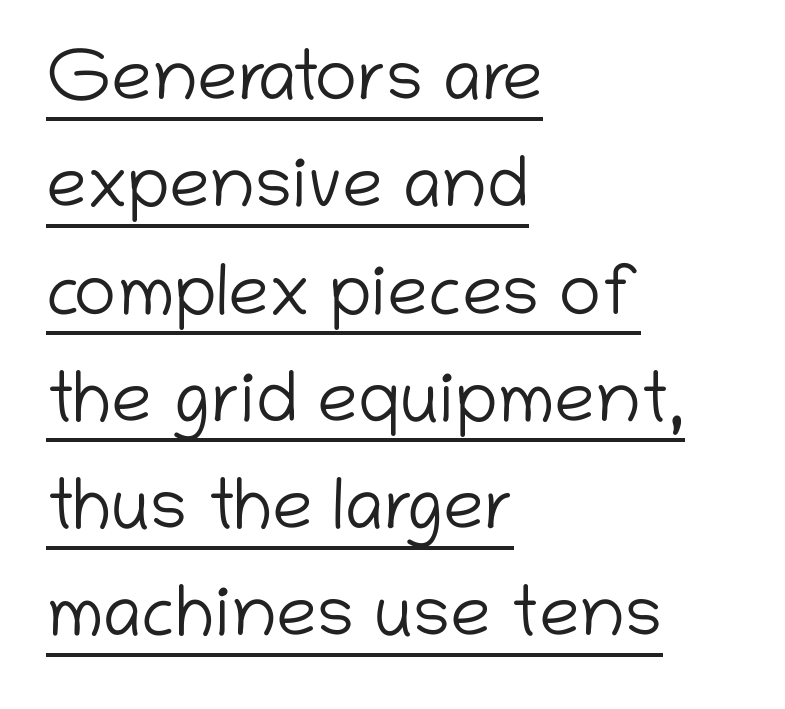
The image shows 72 px light sans-serif type, upright; set left-aligned, normal line spacing (1.49x), normal letter spacing, underlined; low stroke contrast and a medium x-height.
